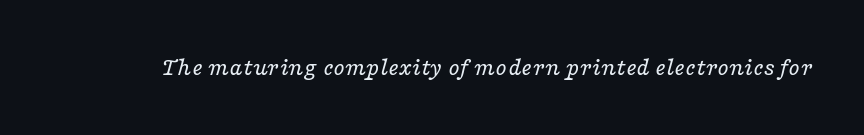
Q: Is the text bold? A: No.
Q: Is the text italic (slanted)? A: Yes, it leans right by about 16 degrees.
Q: Is the text underlined? A: No.
Q: Is the spacing between letters normal or unusually wide? A: Normal.
